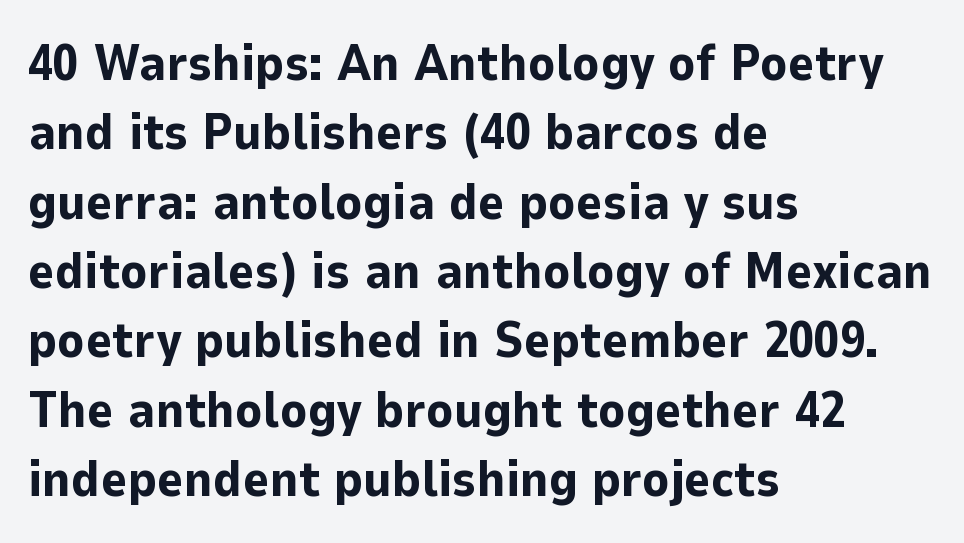
Visually the block forms a straight wall on the left and a jagged coastline on the right. Honestly, there is no underline to notice here at all. Horizontal bands of white between lines are of average thickness. Classification — sans serif. The glyphs have the mass of a bold cut.
